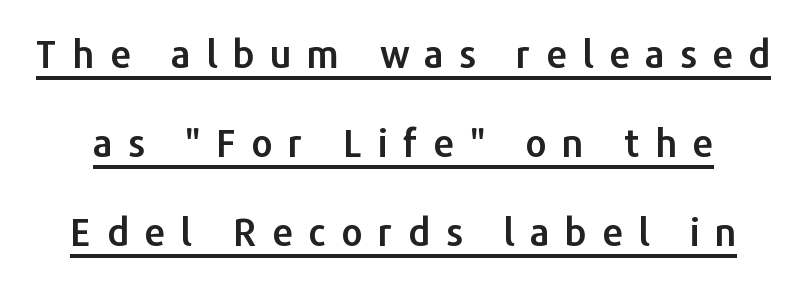
The image shows 38 px sans-serif type, upright; set loose line spacing (2.34x), unusually wide letter spacing (+0.39 em), underlined; low stroke contrast and a medium x-height.
